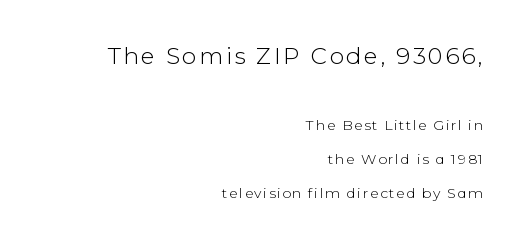
{"italic": "no", "bold": "no", "underline": "no", "align": "right", "line_spacing": "loose", "line_spacing_ratio": 2.44, "larger_block": "first", "size_ratio": 1.64, "glyph_px": 23}
